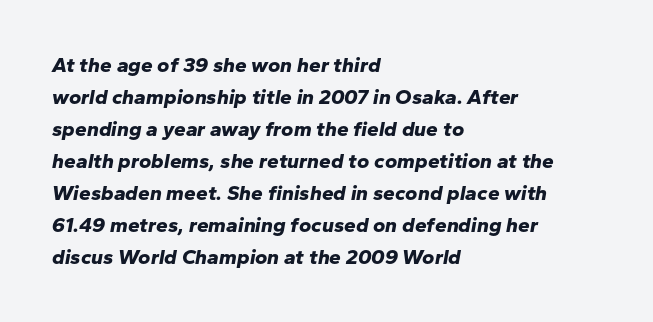
Italic? Definitely — the glyphs are oblique. Visually the block forms a straight wall on the left and a jagged coastline on the right. Descender tails drop into unmarked territory. The vertical gap from one line to the next is medium. Between one letter and the next there's only the usual sliver of space. The rendering uses a bold face; every stroke is thick and dark.
